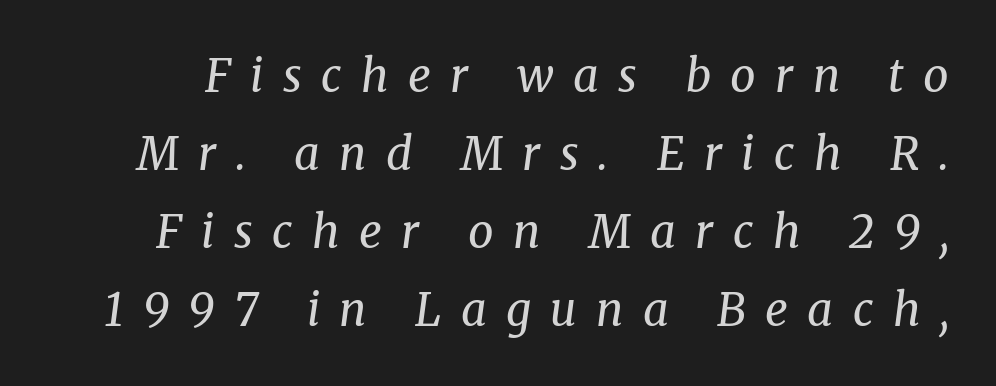
The image shows 45 px regular-weight serif type, italic (leaning right); set line spacing 1.73x, unusually wide letter spacing (+0.43 em), not underlined; medium stroke contrast and a medium x-height.
